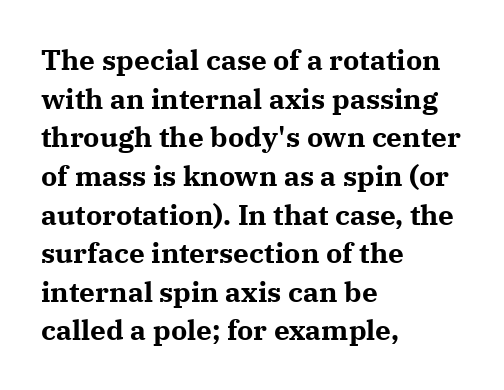
Q: Is the text bold? A: Yes.
Q: Is the text italic (slanted)? A: No, it is upright.
Q: Is the typeface a serif or a sans-serif typeface? A: Serif.
Q: Is the text underlined? A: No.
Q: How is the paragraph aligned? A: Left-aligned.
Q: Is the spacing between letters normal or unusually wide? A: Normal.
Q: Is the spacing between lines tight, normal or loose? A: Normal.
Q: Width (condensed, normal, or wide)? A: Normal.
Q: Stroke contrast? A: Medium.
Q: x-height? A: Medium.
Q: Monospaced? A: No.
